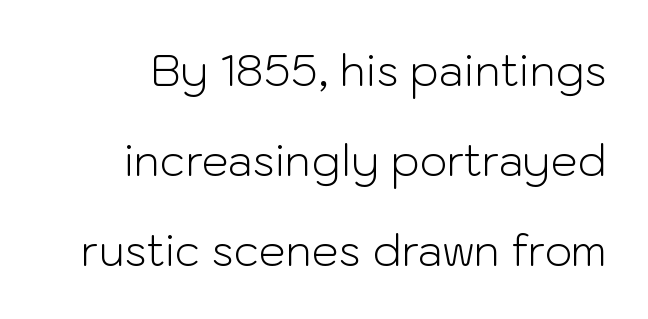
The image shows 43 px light sans-serif type, upright; set loose line spacing (2.09x), normal letter spacing, not underlined; low stroke contrast and a medium x-height.
